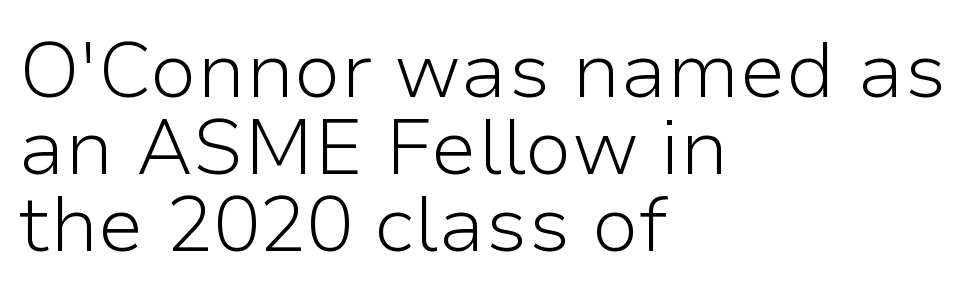
The rendering shows plain stroke endings on the letterforms — a sans-serif design. The specimen reads as upright at a glance. Observe the ordinary spacing: letters are neighbours, not strangers. Notice how descenders almost collide with the ascenders below — that's tight leading. The ragged edge is on the right, which tells us the setting is flush left.
